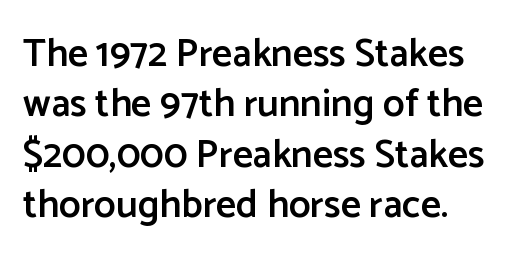
Q: Is the text bold? A: Semi-bold.
Q: Is the text italic (slanted)? A: No, it is upright.
Q: Is the typeface a serif or a sans-serif typeface? A: Sans-serif.
Q: Is the text underlined? A: No.
Q: Is the spacing between letters normal or unusually wide? A: Normal.
Q: Is the spacing between lines tight, normal or loose? A: Normal.
Q: Width (condensed, normal, or wide)? A: Normal.
Q: Stroke contrast? A: Low.
Q: x-height? A: Medium.
Q: Monospaced? A: No.
